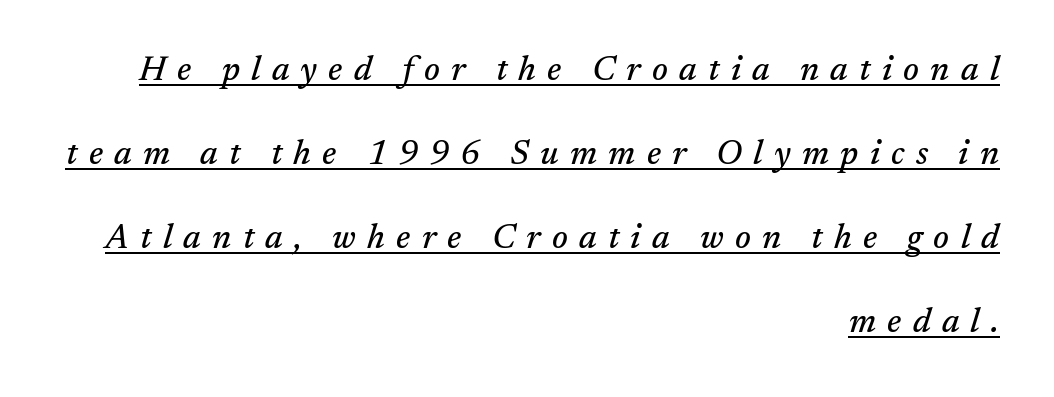
The image shows 34 px serif type, italic (leaning right); set right-aligned, loose line spacing (2.47x), unusually wide letter spacing (+0.33 em), underlined; medium stroke contrast and a medium x-height.
